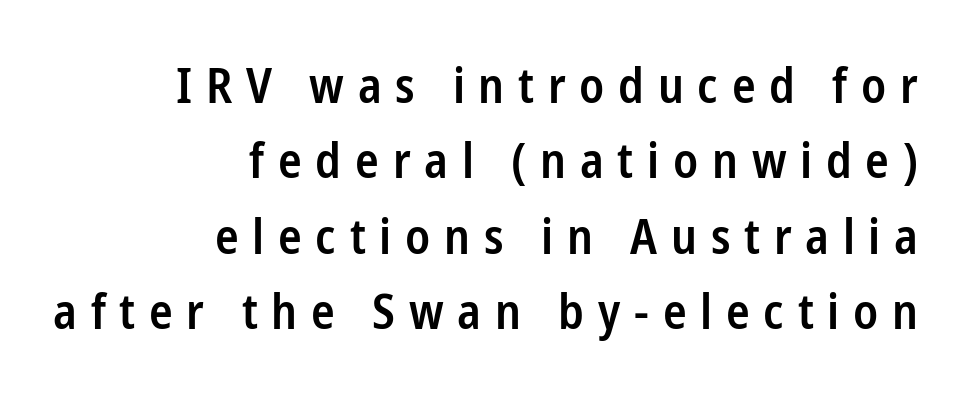
The image shows 49 px semibold, condensed sans-serif type, upright; set right-aligned, normal line spacing (1.54x), unusually wide letter spacing (+0.28 em), not underlined; low stroke contrast and a medium x-height.
